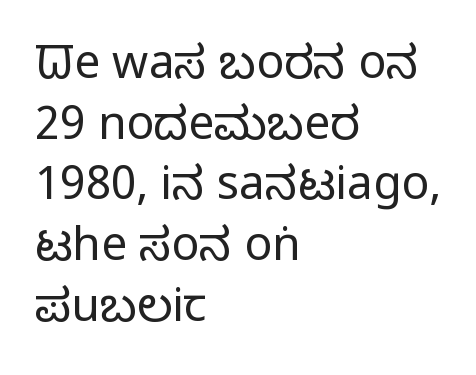
{"serif": "no", "italic": "no", "bold": "no", "weight": "regular", "width": "condensed", "stroke_contrast": "low", "x_height": "large", "monospaced": "no", "underline": "no", "align": "left", "line_spacing": "normal", "line_spacing_ratio": 1.32, "letter_spacing": "normal", "letter_spacing_em": 0.0, "glyph_px": 46}
